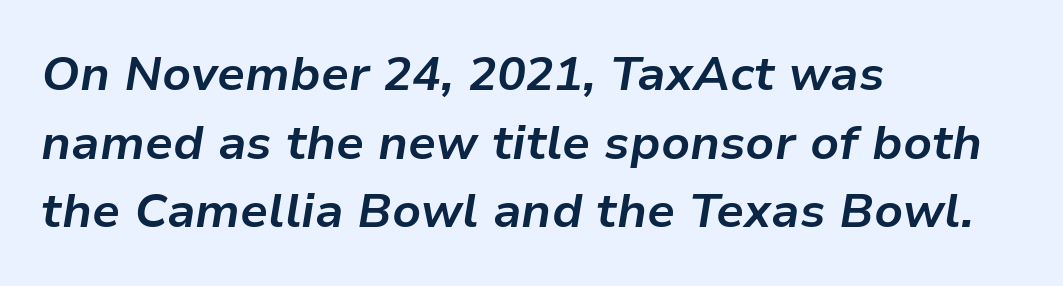
Q: Is the text bold? A: Yes.
Q: Is the text italic (slanted)? A: Yes, it leans right by about 9 degrees.
Q: Is the text underlined? A: No.
Q: How is the paragraph aligned? A: Left-aligned.
Q: Is the spacing between letters normal or unusually wide? A: Normal.
Q: Is the spacing between lines tight, normal or loose? A: Normal.
Q: Width (condensed, normal, or wide)? A: Normal.
Q: Stroke contrast? A: Low.
Q: x-height? A: Medium.
Q: Monospaced? A: No.
